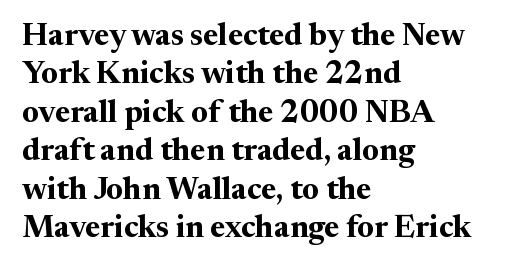
{"serif": "yes", "italic": "no", "bold": "yes", "weight": "bold", "width": "normal", "stroke_contrast": "medium", "x_height": "medium", "monospaced": "no", "underline": "no", "align": "left", "line_spacing_ratio": 1.24, "letter_spacing": "normal", "letter_spacing_em": 0.0, "glyph_px": 31}
